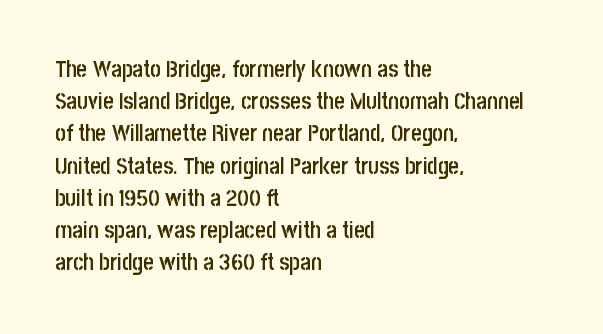
The foot of each line stays bare and open. Evenly set lines give the paragraph a standard silhouette. Left-aligned paragraph, ragged on the right. Does the lettering tilt? It doesn't — this is upright. The line texture is even and compact thanks to regular tracking.
